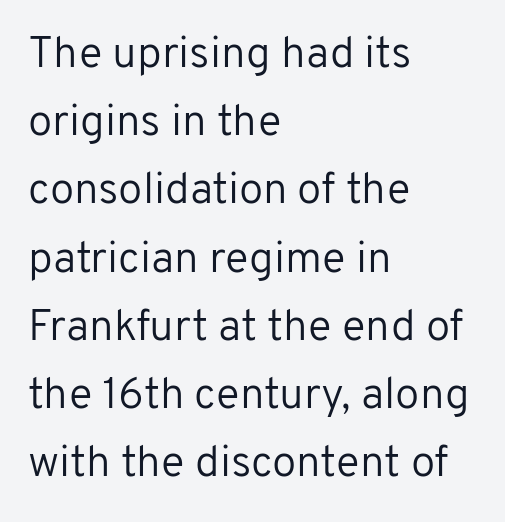
Q: Is the text bold? A: No.
Q: Is the text italic (slanted)? A: No, it is upright.
Q: Is the typeface a serif or a sans-serif typeface? A: Sans-serif.
Q: Is the text underlined? A: No.
Q: How is the paragraph aligned? A: Left-aligned.
Q: Is the spacing between letters normal or unusually wide? A: Normal.
Q: Is the spacing between lines tight, normal or loose? A: Normal.
Q: Width (condensed, normal, or wide)? A: Normal.
Q: Stroke contrast? A: Low.
Q: x-height? A: Medium.
Q: Monospaced? A: No.
